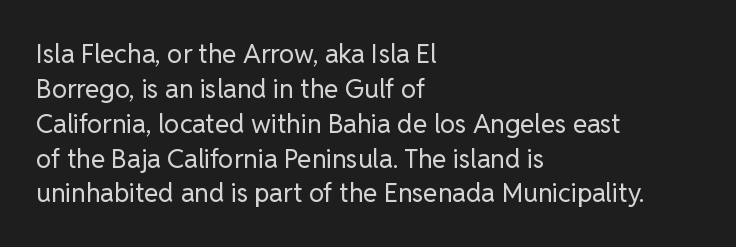
Q: Is the text bold? A: No.
Q: Is the text italic (slanted)? A: No, it is upright.
Q: Is the text underlined? A: No.
Q: How is the paragraph aligned? A: Left-aligned.
Q: Is the spacing between letters normal or unusually wide? A: Normal.
Q: Is the spacing between lines tight, normal or loose? A: Normal.
